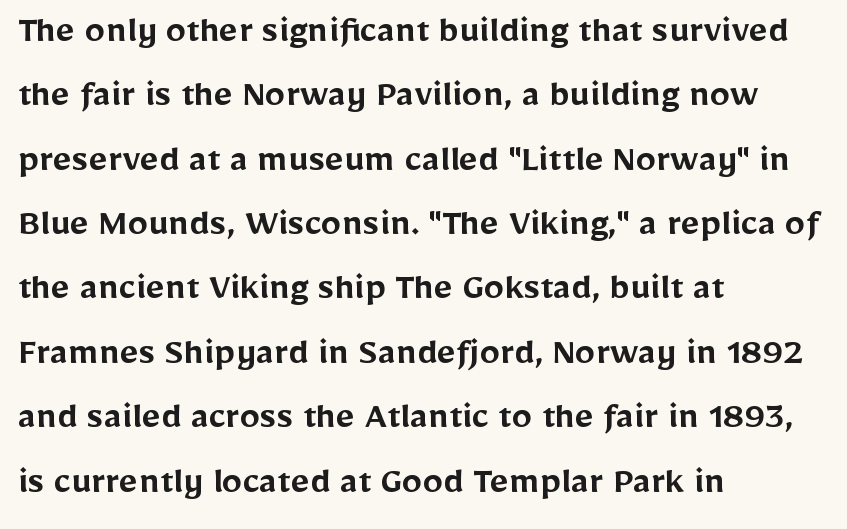
{"serif": "no", "italic": "no", "bold": "semi", "weight": "semibold", "width": "normal", "stroke_contrast": "low", "x_height": "medium", "monospaced": "no", "underline": "no", "align": "left", "line_spacing": "normal", "line_spacing_ratio": 1.57, "letter_spacing": "normal", "letter_spacing_em": 0.0, "glyph_px": 41}
